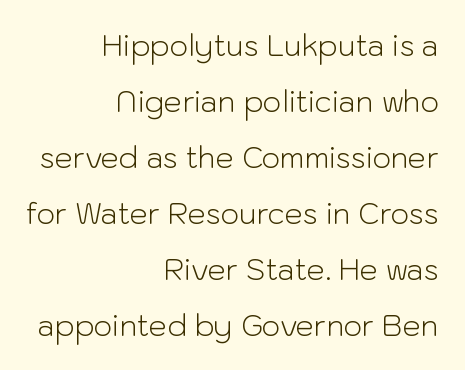
The image shows 29 px light sans-serif type, upright; set right-aligned, loose line spacing (1.93x), normal letter spacing, not underlined; low stroke contrast and a medium x-height.
